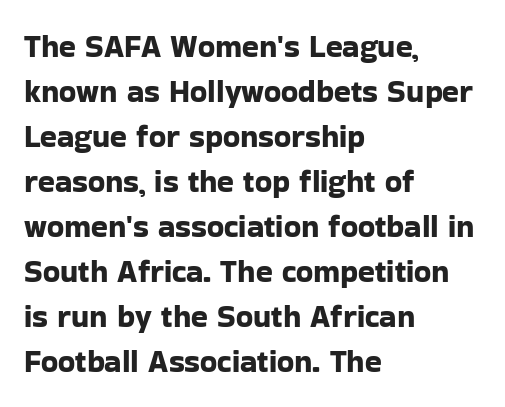
Q: Is the text italic (slanted)? A: No, it is upright.
Q: Is the typeface a serif or a sans-serif typeface? A: Sans-serif.
Q: Is the text underlined? A: No.
Q: How is the paragraph aligned? A: Left-aligned.
Q: Is the spacing between letters normal or unusually wide? A: Normal.
Q: Is the spacing between lines tight, normal or loose? A: Normal.
Q: Width (condensed, normal, or wide)? A: Normal.
Q: Stroke contrast? A: Low.
Q: x-height? A: Medium.
Q: Monospaced? A: No.
